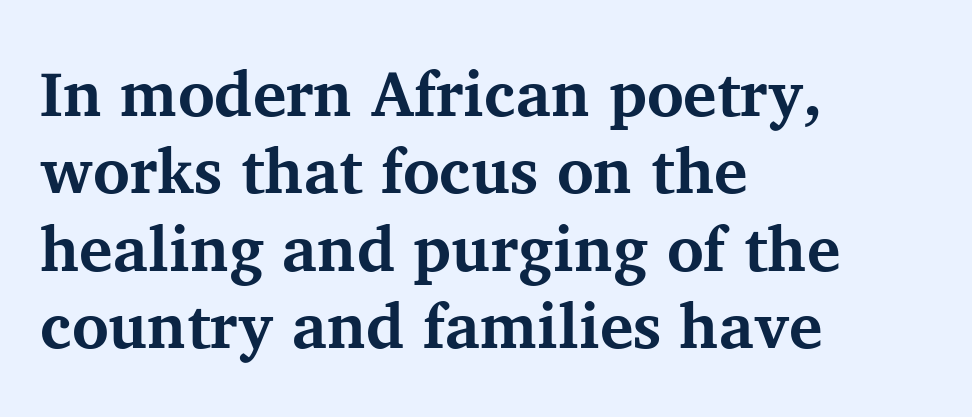
The lines are quadded left. Looks like regular typesetting: each glyph gets only the width it needs. Anything drawn beneath the words? Only blank space. Nothing unusual about the tracking: characters are spaced as the font intends. Characters remain perfectly vertical along every line.
